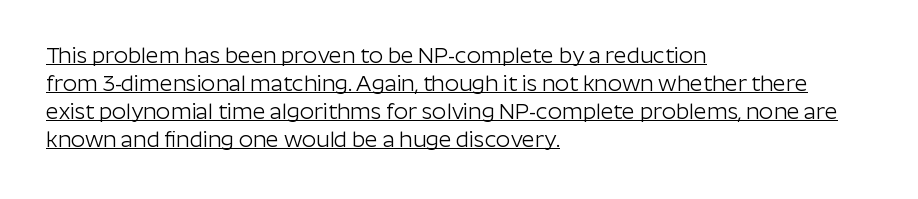
The image shows 22 px text type, upright; set left-aligned, normal line spacing (1.27x), normal letter spacing, underlined.
